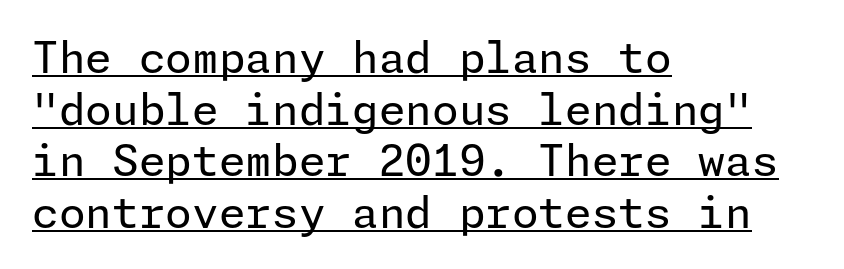
The image shows 43 px regular-weight sans-serif type, upright; set left-aligned, line spacing 1.2x, normal letter spacing, underlined; low stroke contrast and a medium x-height.
